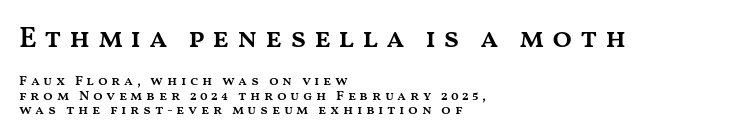
These lines stack with their left ends in a neat column. No italicization has been applied; the sample stays upright. The zone under the glyphs is completely vacant. The space between consecutive lines is stingy. The more generous point size was reserved for the upper chunk. Letter spacing: wide.
